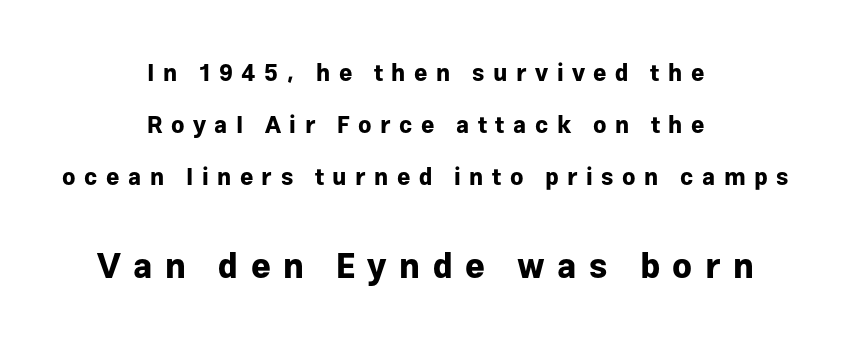
The tracking reads as deliberately expanded to a designer's eye. This sample trades compactness for vertical openness between lines. Centered paragraph, ragged on both sides. Two sizes are in play, and the larger belongs to the second block.
